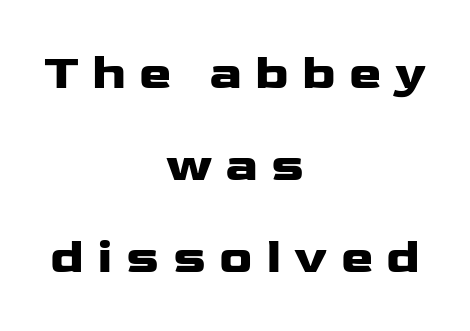
Q: Is the text bold? A: Yes.
Q: Is the text italic (slanted)? A: No, it is upright.
Q: Is the typeface a serif or a sans-serif typeface? A: Sans-serif.
Q: Is the text underlined? A: No.
Q: How is the paragraph aligned? A: Centered.
Q: Is the spacing between letters normal or unusually wide? A: Unusually wide.
Q: Width (condensed, normal, or wide)? A: Wide.
Q: Stroke contrast? A: Low.
Q: x-height? A: Medium.
Q: Monospaced? A: No.
